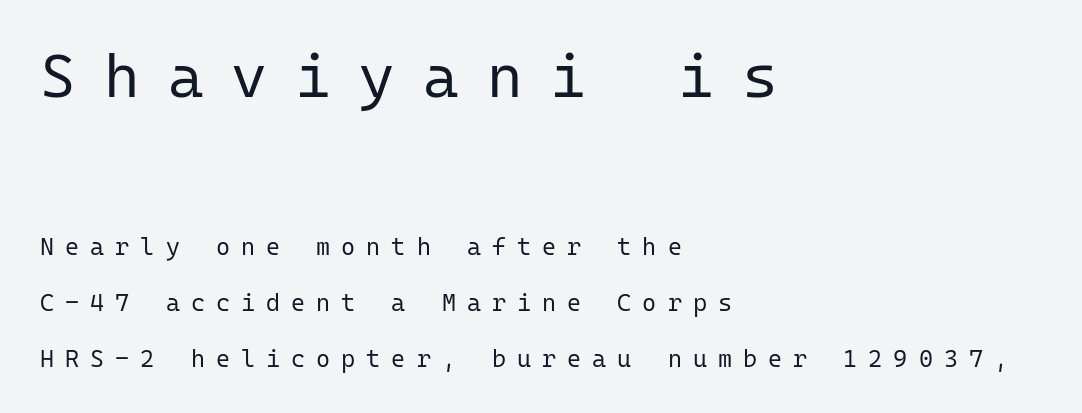
Q: Is the text bold? A: No.
Q: Is the text italic (slanted)? A: No, it is upright.
Q: Is the typeface a serif or a sans-serif typeface? A: Sans-serif.
Q: Is the text underlined? A: No.
Q: How is the paragraph aligned? A: Left-aligned.
Q: Is the spacing between letters normal or unusually wide? A: Unusually wide.
Q: Is the spacing between lines tight, normal or loose? A: Loose.
Q: Which block of text is set in a larger size, the first (top) or the second (bottom)? A: The first (top) one.
Q: Width (condensed, normal, or wide)? A: Normal.
Q: Stroke contrast? A: Low.
Q: x-height? A: Medium.
Q: Monospaced? A: Yes.
